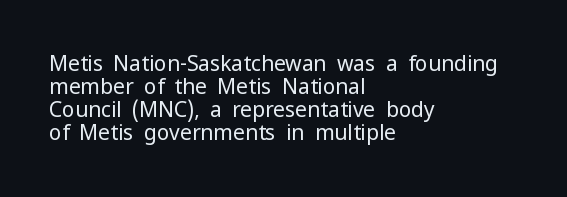
{"italic": "no", "bold": "no", "underline": "no", "align": "left", "line_spacing": "tight", "line_spacing_ratio": 1.1, "letter_spacing": "normal", "letter_spacing_em": 0.0, "glyph_px": 21}
